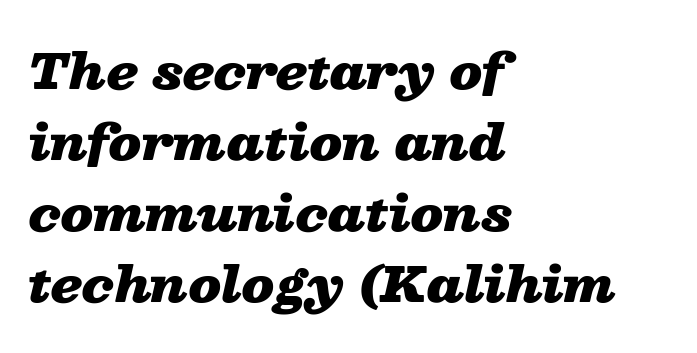
The image shows 48 px heavy, wide type, italic (leaning right); set left-aligned, normal line spacing (1.48x), normal letter spacing, not underlined; low stroke contrast and a medium x-height.
